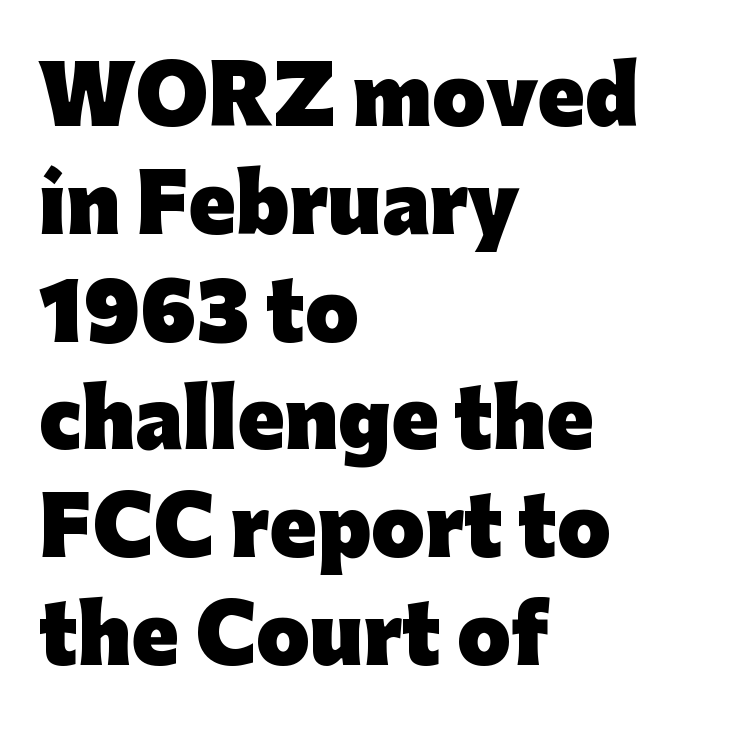
The image shows 77 px heavy sans-serif type, upright; set left-aligned, normal line spacing (1.4x), normal letter spacing, not underlined; low stroke contrast and a medium x-height.
